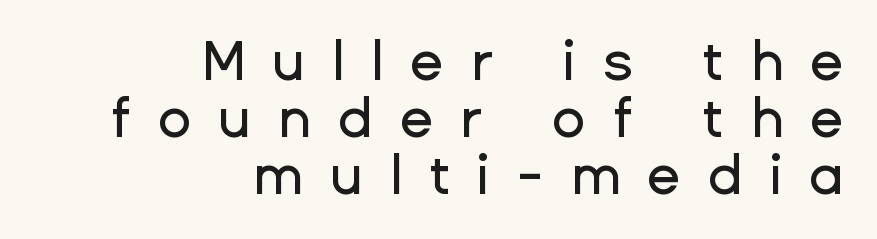
The image shows 55 px sans-serif type, upright; set right-aligned, tight line spacing (1.04x), unusually wide letter spacing (+0.49 em), not underlined; low stroke contrast and a medium x-height.
